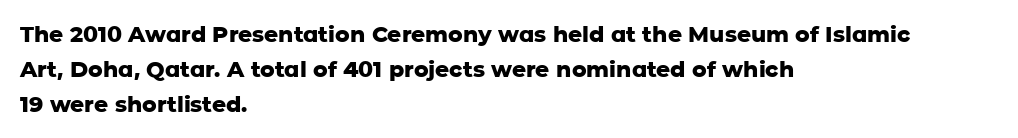
{"italic": "no", "bold": "yes", "underline": "no", "align": "left", "line_spacing": "normal", "line_spacing_ratio": 1.59, "letter_spacing": "normal", "letter_spacing_em": 0.0, "glyph_px": 22}
